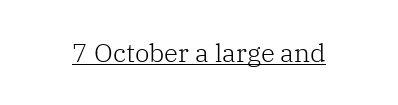
The image shows 26 px text type, upright; set normal letter spacing, underlined.
